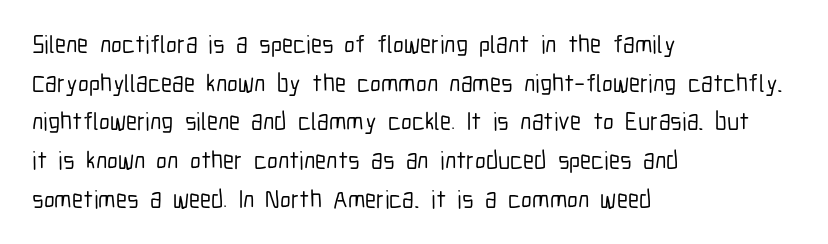
Q: Is the text italic (slanted)? A: No, it is upright.
Q: Is the text underlined? A: No.
Q: How is the paragraph aligned? A: Left-aligned.
Q: Is the spacing between letters normal or unusually wide? A: Normal.
Q: Is the spacing between lines tight, normal or loose? A: Normal.
